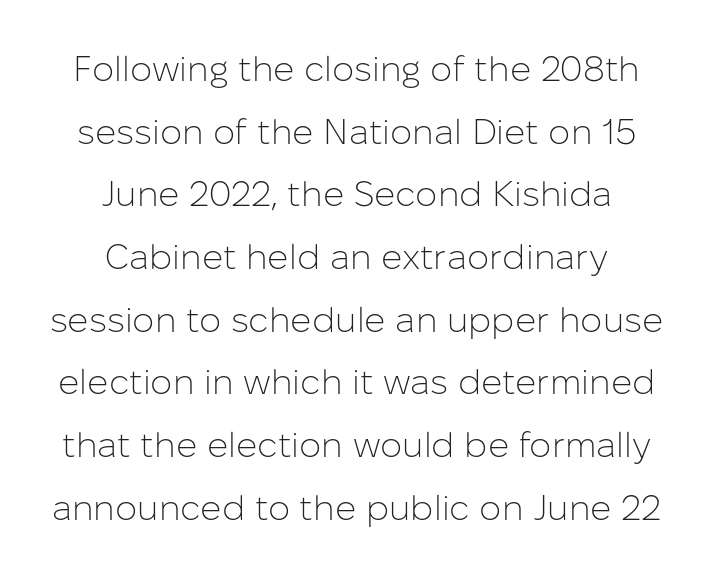
{"serif": "no", "italic": "no", "bold": "no", "weight": "light", "width": "normal", "stroke_contrast": "low", "x_height": "medium", "monospaced": "no", "underline": "no", "align": "center", "line_spacing_ratio": 1.79, "letter_spacing": "normal", "letter_spacing_em": 0.0, "glyph_px": 35}
